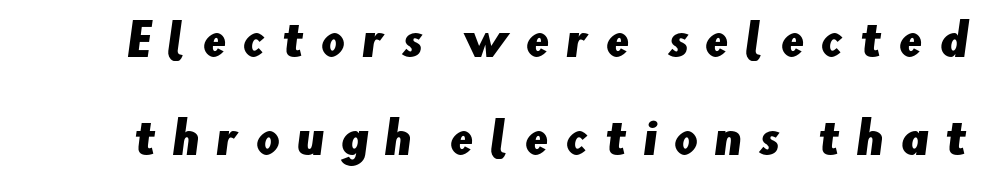
You could fit nearly another row in the gap between these rows. The gap between lines stays unmarked. The passage shown is typed in a proportional face where columns would drift. What stands out about the letter spacing? Its width — letters are far apart. The rendering shows plain stroke endings on the letterforms — a sans-serif design.
